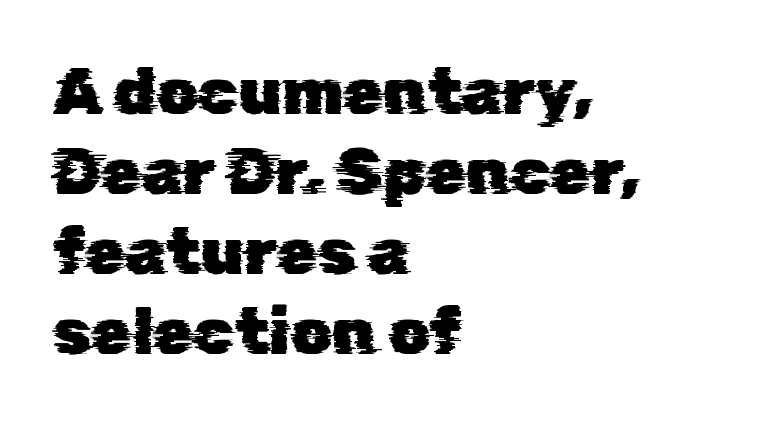
The image shows 65 px sans-serif type; set left-aligned, line spacing 1.23x, normal letter spacing, not underlined; low stroke contrast and a medium x-height.
